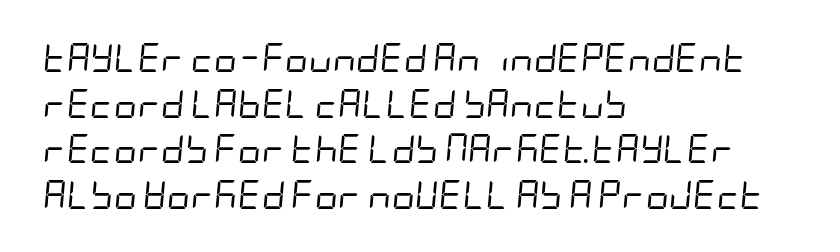
The image shows 29 px regular-weight, condensed type, italic (leaning right); set left-aligned, normal line spacing (1.57x), normal letter spacing, not underlined; low stroke contrast and a large x-height.
